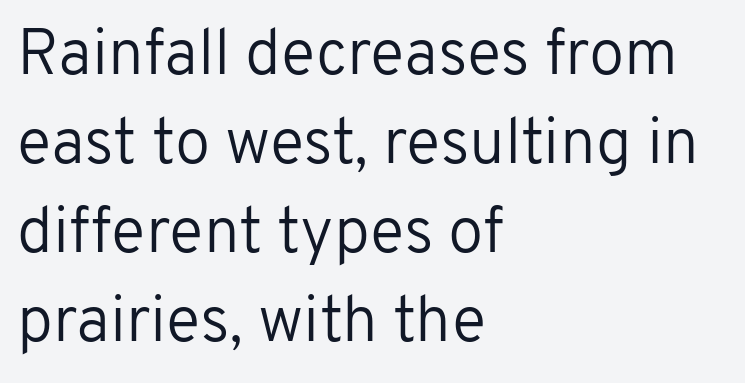
Q: Is the text bold? A: No.
Q: Is the text italic (slanted)? A: No, it is upright.
Q: Is the typeface a serif or a sans-serif typeface? A: Sans-serif.
Q: Is the text underlined? A: No.
Q: How is the paragraph aligned? A: Left-aligned.
Q: Is the spacing between letters normal or unusually wide? A: Normal.
Q: Is the spacing between lines tight, normal or loose? A: Normal.
Q: Width (condensed, normal, or wide)? A: Normal.
Q: Stroke contrast? A: Low.
Q: x-height? A: Medium.
Q: Monospaced? A: No.
